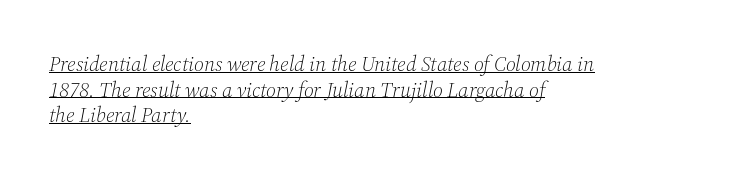
The image shows 21 px text type, italic (leaning right); set left-aligned, line spacing 1.22x, normal letter spacing, underlined.
